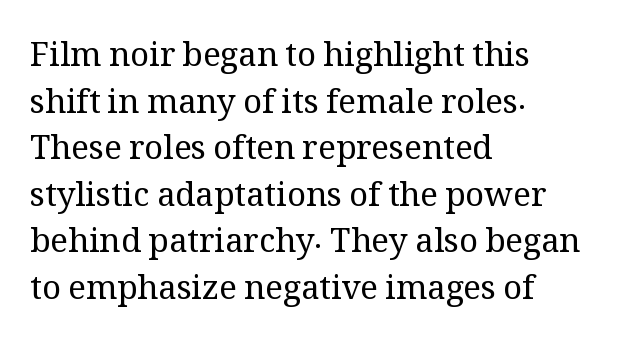
Teacher's note: observe the even left margin — that is flush-left alignment. This sample keeps an unexceptional amount of space between lines. Classification — serif. Character widths vary here, with narrow letters taking less room than wide ones.
